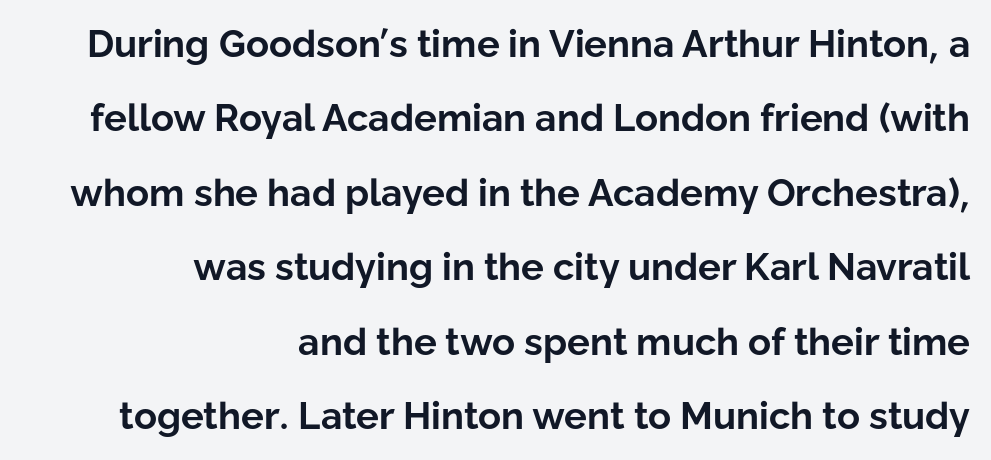
The image shows 38 px bold sans-serif type, upright; set right-aligned, loose line spacing (1.96x), normal letter spacing, not underlined; low stroke contrast and a medium x-height.
